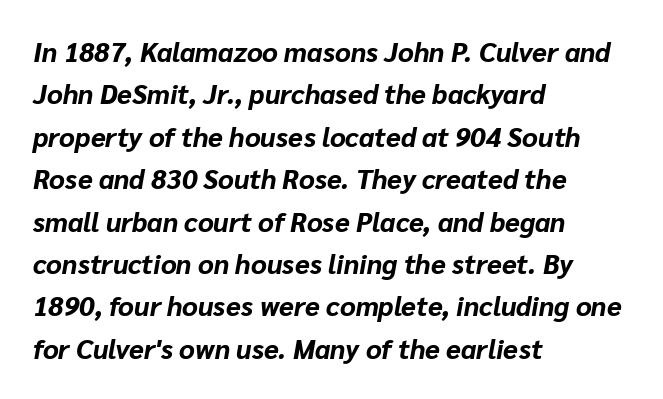
{"italic": "yes", "lean": "right", "slant_degrees": 10, "bold": "yes", "underline": "no", "align": "left", "line_spacing": "normal", "line_spacing_ratio": 1.57, "letter_spacing": "normal", "letter_spacing_em": 0.0, "glyph_px": 27}
